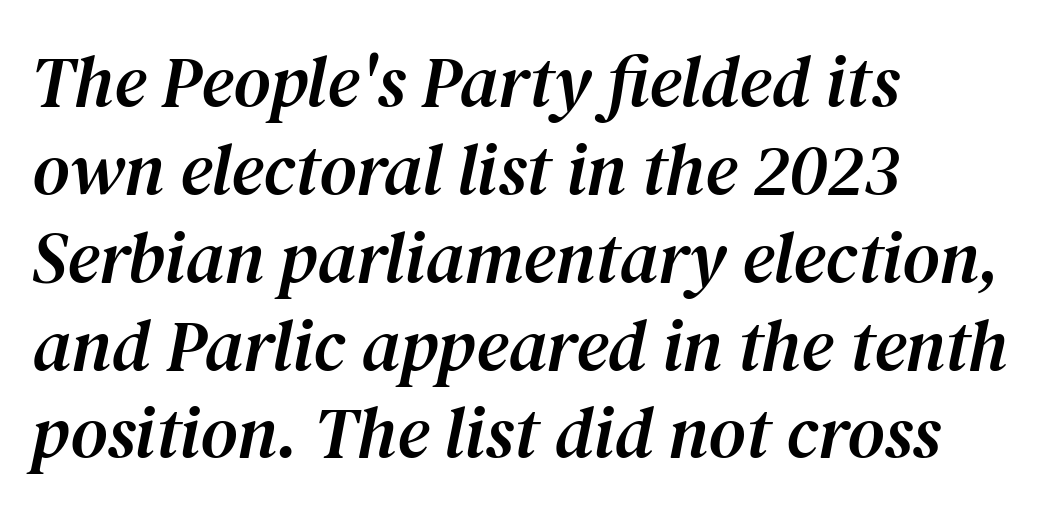
{"serif": "yes", "italic": "yes", "lean": "right", "slant_degrees": 12, "width": "normal", "stroke_contrast": "medium", "x_height": "medium", "monospaced": "no", "underline": "no", "align": "left", "line_spacing_ratio": 1.22, "letter_spacing": "normal", "letter_spacing_em": 0.0, "glyph_px": 72}
